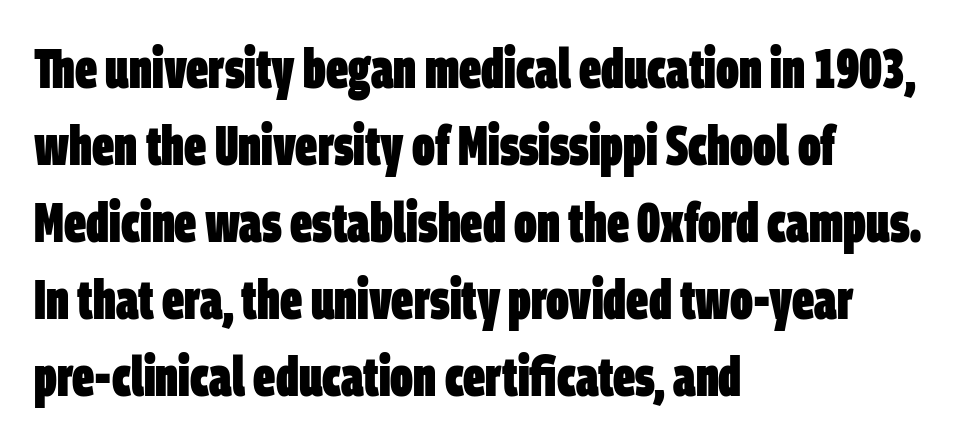
{"serif": "no", "bold": "yes", "weight": "heavy", "width": "condensed", "stroke_contrast": "low", "x_height": "large", "monospaced": "no", "underline": "no", "align": "left", "line_spacing": "normal", "line_spacing_ratio": 1.4, "letter_spacing": "normal", "letter_spacing_em": 0.0, "glyph_px": 55}
